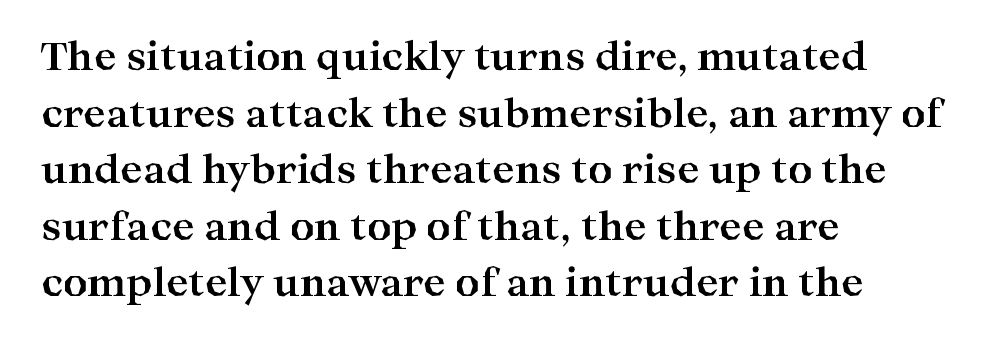
The block of text has a typical density, with ordinary space between rows. A typesetter would call this proportional, since set widths differ per character. Left-aligned paragraph, ragged on the right. Ascenders rise straight up at ninety degrees. Plenty of ink on the page — the face is bold.
